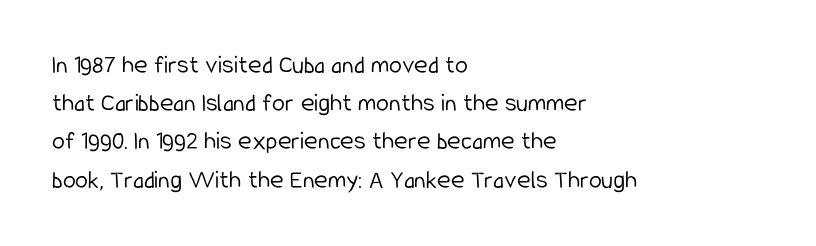
{"italic": "no", "bold": "no", "underline": "no", "align": "left", "line_spacing": "normal", "line_spacing_ratio": 1.47, "letter_spacing": "normal", "letter_spacing_em": 0.0, "glyph_px": 26}
